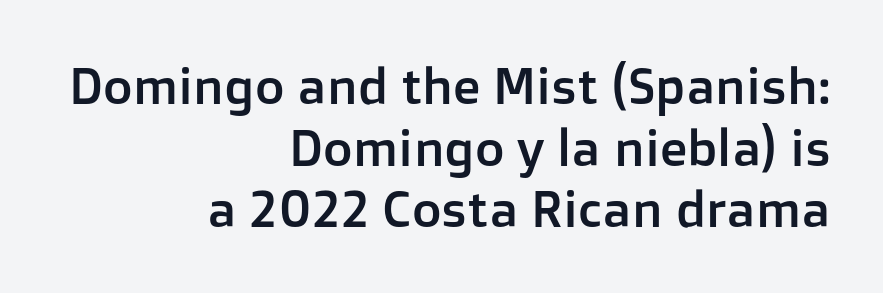
{"serif": "no", "italic": "no", "width": "normal", "stroke_contrast": "low", "x_height": "medium", "monospaced": "no", "underline": "no", "align": "right", "line_spacing_ratio": 1.21, "letter_spacing": "normal", "letter_spacing_em": 0.0, "glyph_px": 51}
